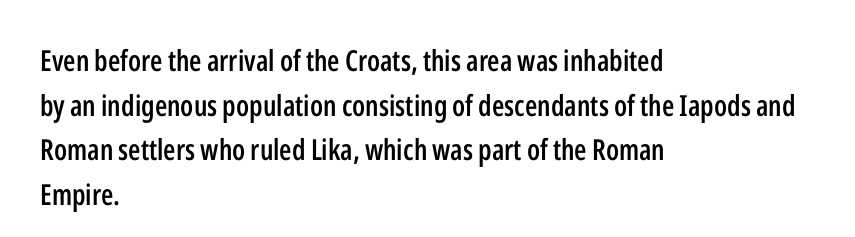
Examine the stroke ends and you'll find no serifs. Do the characters align in a grid? No, the font is proportional. Short note: letters normally spaced. As a designer I'd log this as weight 600, semibold.
